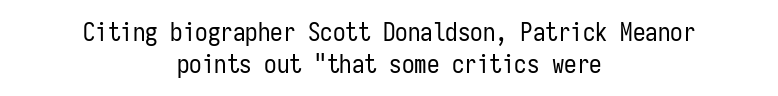
The image shows 25 px text type, upright; set centered, normal line spacing (1.27x), normal letter spacing, not underlined.
